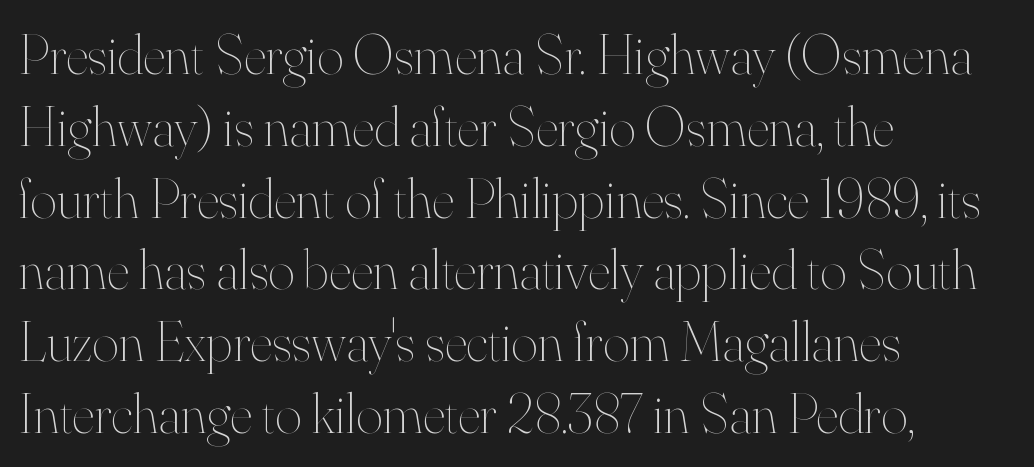
Q: Is the text bold? A: No.
Q: Is the text italic (slanted)? A: No, it is upright.
Q: Is the text underlined? A: No.
Q: How is the paragraph aligned? A: Left-aligned.
Q: Is the spacing between letters normal or unusually wide? A: Normal.
Q: Is the spacing between lines tight, normal or loose? A: Normal.
Q: Width (condensed, normal, or wide)? A: Normal.
Q: Stroke contrast? A: High.
Q: x-height? A: Small.
Q: Monospaced? A: No.
